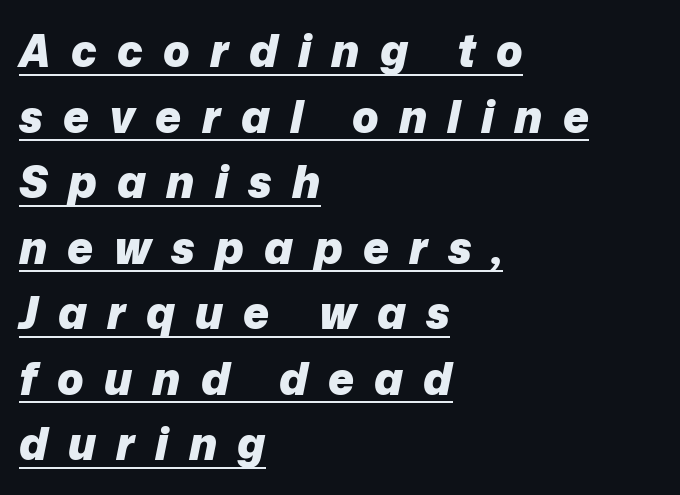
{"italic": "yes", "lean": "right", "slant_degrees": 12, "bold": "yes", "weight": "heavy", "width": "normal", "stroke_contrast": "low", "x_height": "medium", "monospaced": "no", "underline": "yes", "align": "left", "line_spacing": "normal", "line_spacing_ratio": 1.49, "letter_spacing": "wide", "letter_spacing_em": 0.46, "glyph_px": 44}
